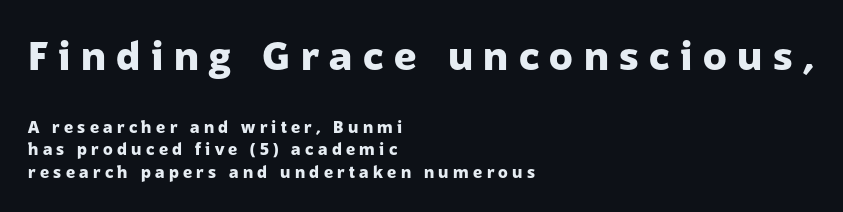
{"serif": "no", "italic": "no", "bold": "yes", "weight": "heavy", "width": "normal", "stroke_contrast": "low", "x_height": "medium", "monospaced": "no", "underline": "no", "align": "left", "line_spacing": "normal", "line_spacing_ratio": 1.42, "letter_spacing": "wide", "letter_spacing_em": 0.27, "larger_block": "first", "size_ratio": 2.44, "glyph_px": 39}
